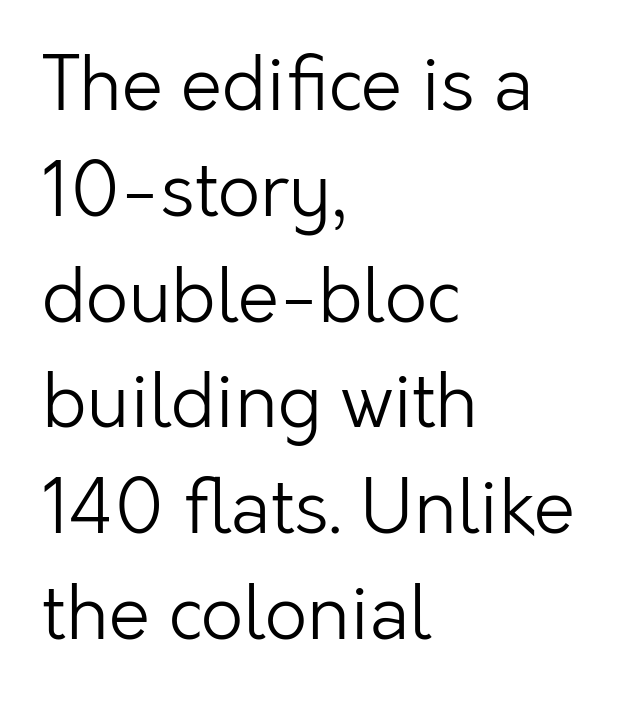
The image shows 74 px light sans-serif type, upright; set left-aligned, normal line spacing (1.43x), normal letter spacing, not underlined; low stroke contrast and a medium x-height.
